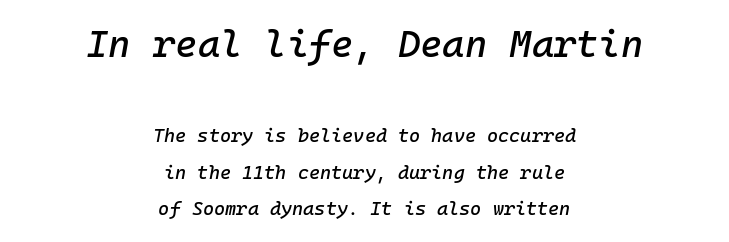
{"italic": "yes", "lean": "right", "slant_degrees": 10, "width": "normal", "stroke_contrast": "low", "x_height": "medium", "monospaced": "yes", "underline": "no", "align": "center", "line_spacing": "loose", "line_spacing_ratio": 1.92, "letter_spacing": "normal", "letter_spacing_em": 0.0, "larger_block": "first", "size_ratio": 2.0, "glyph_px": 38}
